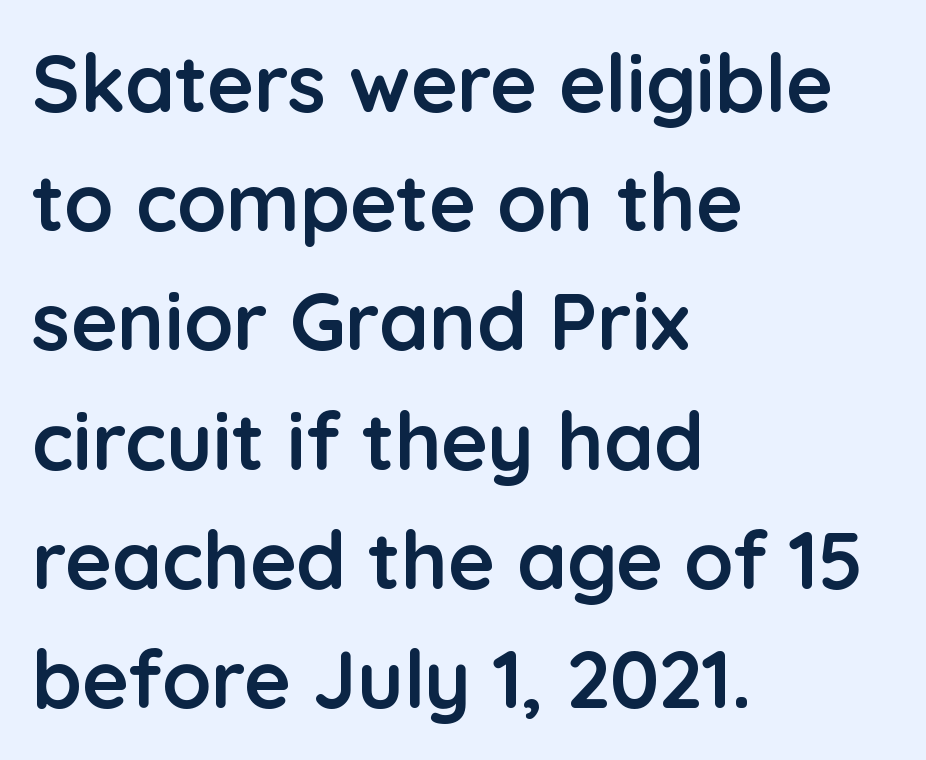
Q: Is the text bold? A: Yes.
Q: Is the text italic (slanted)? A: No, it is upright.
Q: Is the typeface a serif or a sans-serif typeface? A: Sans-serif.
Q: Is the text underlined? A: No.
Q: How is the paragraph aligned? A: Left-aligned.
Q: Is the spacing between letters normal or unusually wide? A: Normal.
Q: Is the spacing between lines tight, normal or loose? A: Normal.
Q: Width (condensed, normal, or wide)? A: Normal.
Q: Stroke contrast? A: Low.
Q: x-height? A: Medium.
Q: Monospaced? A: No.
